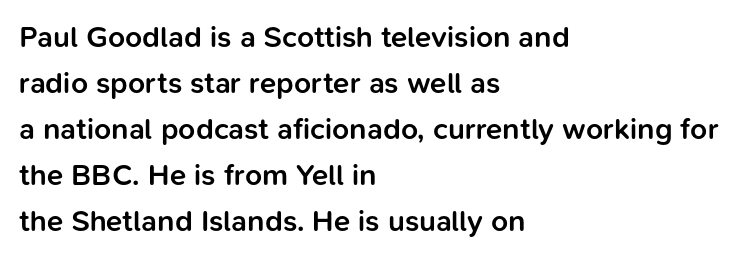
Type without underlining. One-word summary of the alignment: left. Style check: upright. Typographic density is moderately raised because the face is semibold. Regarding leading, the lines here are spaced in the standard way. Spacing verdict: proportional, widths tailored to each character.
